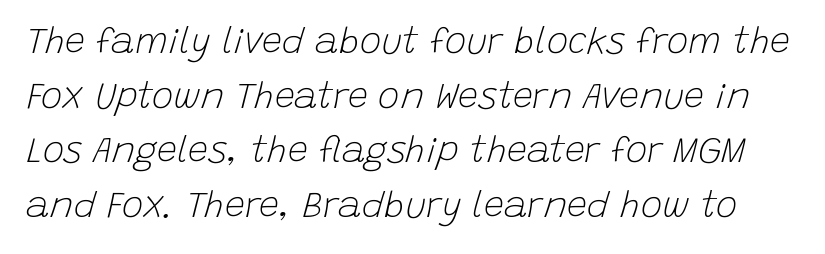
The image shows 36 px light type, italic (leaning right); set normal line spacing (1.52x), normal letter spacing, not underlined; low stroke contrast and a large x-height.
